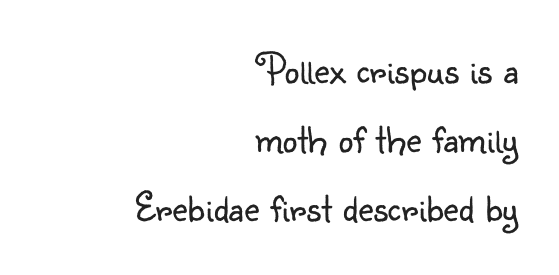
{"serif": "no", "italic": "no", "bold": "no", "weight": "light", "width": "normal", "stroke_contrast": "low", "x_height": "small", "monospaced": "no", "underline": "no", "align": "right", "line_spacing": "normal", "line_spacing_ratio": 1.64, "letter_spacing": "normal", "letter_spacing_em": 0.0, "glyph_px": 42}
